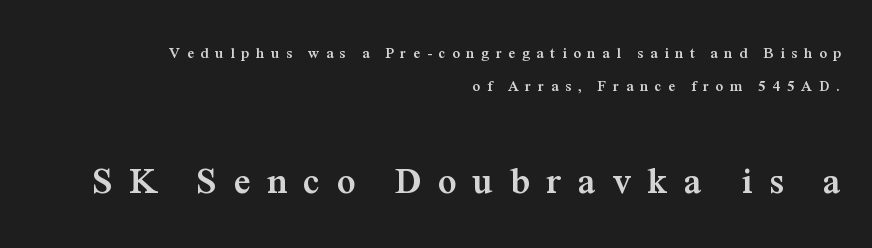
Horizontal bands of white between lines are thick stripes. Observe the wide spacing: letters keep a clear distance from each other. Is there any slant? The stems are plumb. A flush-right, rag-left setting is used for this passage.
